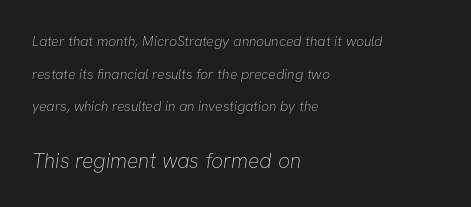
The image shows 21 px text type; set left-aligned, loose line spacing (2.33x), normal letter spacing, not underlined; the second (bottom) block is 1.5x larger.
